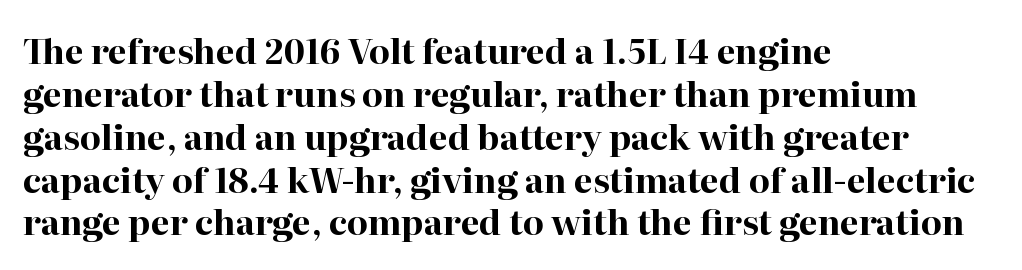
Unlike italic type, these characters show no tilt at all. The letterforms sit shoulder to shoulder at normal distance. Quick note: underline off. Typographically, this falls in the serif category. On the weight axis this lands at bold, roughly 700.
